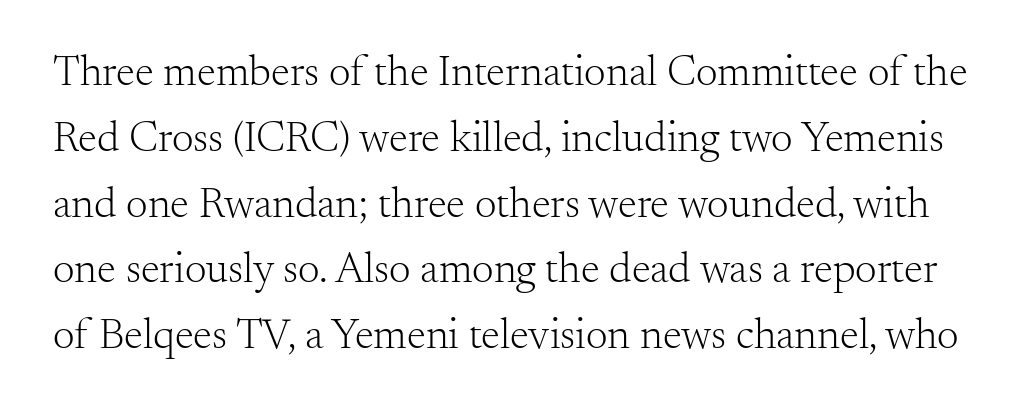
The passage shown stacks its lines at a standard gap. The words here are not underlined. Small tapered or slab feet sit at the stroke ends, so this counts as serif. The face looks like a standard text weight, possibly lighter.
